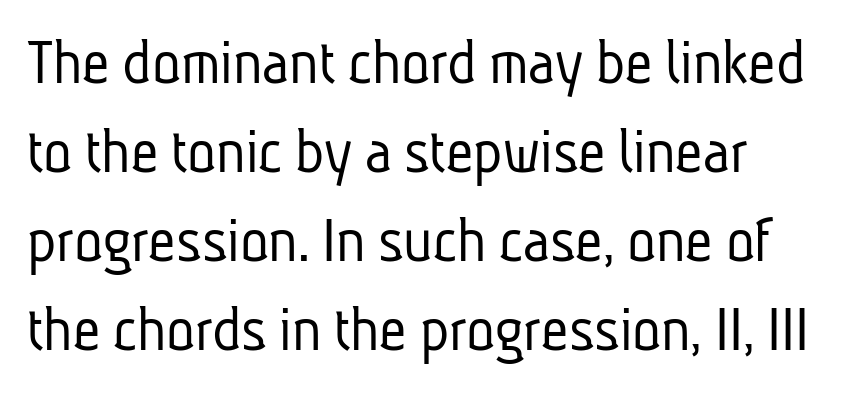
Q: Is the text bold? A: No.
Q: Is the typeface a serif or a sans-serif typeface? A: Sans-serif.
Q: Is the text underlined? A: No.
Q: Is the spacing between letters normal or unusually wide? A: Normal.
Q: Is the spacing between lines tight, normal or loose? A: Normal.
Q: Width (condensed, normal, or wide)? A: Condensed.
Q: Stroke contrast? A: Low.
Q: x-height? A: Medium.
Q: Monospaced? A: No.
